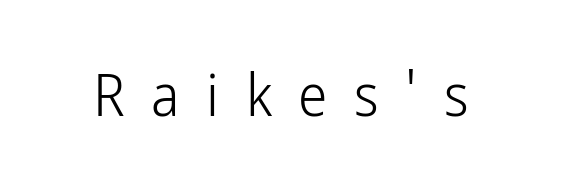
{"serif": "no", "italic": "no", "bold": "no", "weight": "light", "width": "condensed", "stroke_contrast": "low", "x_height": "medium", "monospaced": "no", "underline": "no", "letter_spacing": "wide", "letter_spacing_em": 0.45, "glyph_px": 59}
